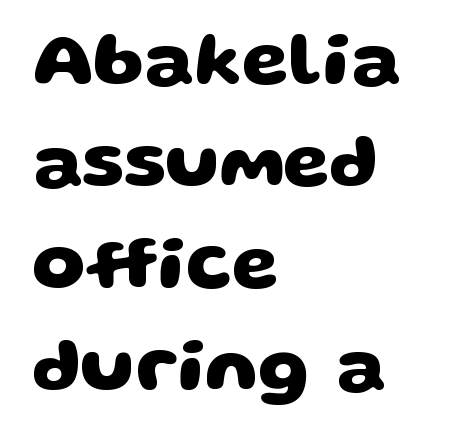
{"serif": "no", "bold": "yes", "weight": "heavy", "width": "wide", "stroke_contrast": "low", "x_height": "large", "monospaced": "no", "underline": "no", "align": "left", "line_spacing": "normal", "line_spacing_ratio": 1.36, "letter_spacing": "normal", "letter_spacing_em": 0.0, "glyph_px": 75}
